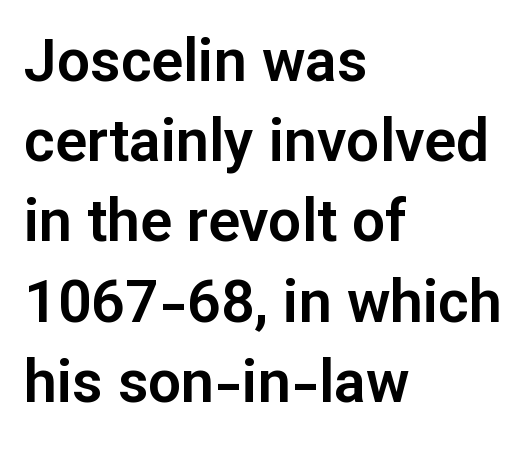
{"serif": "no", "italic": "no", "width": "normal", "stroke_contrast": "low", "x_height": "medium", "monospaced": "no", "underline": "no", "align": "left", "line_spacing": "normal", "line_spacing_ratio": 1.36, "letter_spacing": "normal", "letter_spacing_em": 0.0, "glyph_px": 59}
